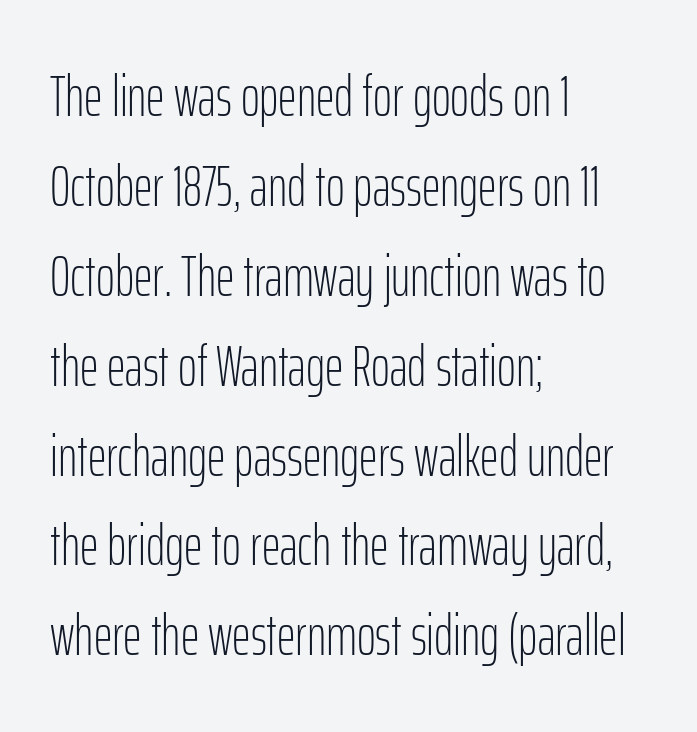
Q: Is the text bold? A: No.
Q: Is the text italic (slanted)? A: No, it is upright.
Q: Is the typeface a serif or a sans-serif typeface? A: Sans-serif.
Q: Is the text underlined? A: No.
Q: How is the paragraph aligned? A: Left-aligned.
Q: Is the spacing between letters normal or unusually wide? A: Normal.
Q: Is the spacing between lines tight, normal or loose? A: Normal.
Q: Width (condensed, normal, or wide)? A: Condensed.
Q: Stroke contrast? A: Low.
Q: x-height? A: Medium.
Q: Monospaced? A: No.
